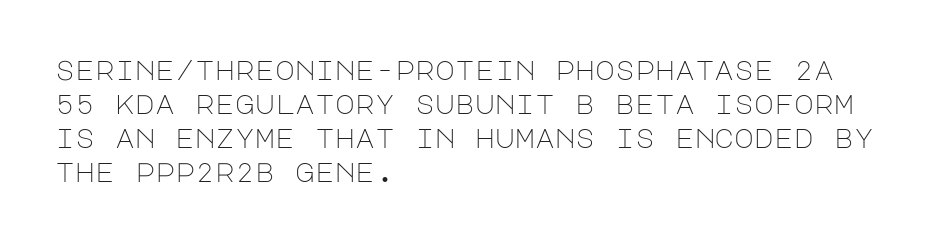
Q: Is the text bold? A: No.
Q: Is the text italic (slanted)? A: No, it is upright.
Q: Is the text underlined? A: No.
Q: How is the paragraph aligned? A: Left-aligned.
Q: Is the spacing between letters normal or unusually wide? A: Normal.
Q: Is the spacing between lines tight, normal or loose? A: Normal.
